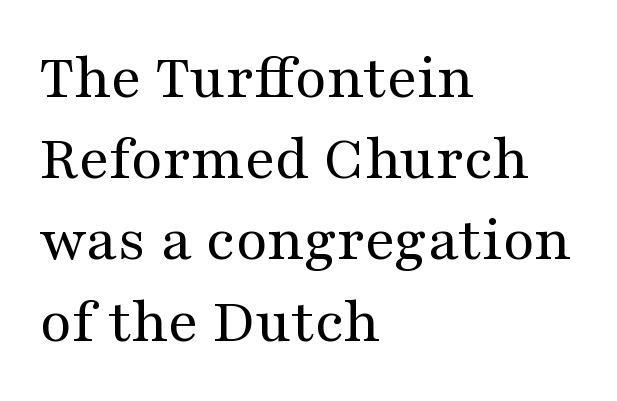
{"serif": "yes", "italic": "no", "bold": "no", "weight": "regular", "width": "wide", "stroke_contrast": "medium", "x_height": "medium", "monospaced": "no", "underline": "no", "align": "left", "line_spacing": "normal", "line_spacing_ratio": 1.25, "letter_spacing": "normal", "letter_spacing_em": 0.0, "glyph_px": 65}
